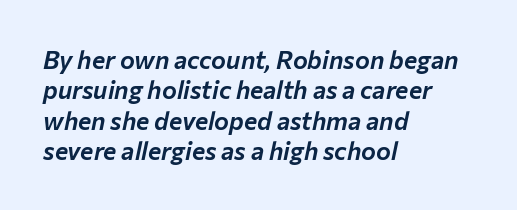
The image shows 25 px text type, italic (leaning right); set left-aligned, line spacing 1.22x, normal letter spacing, not underlined.
